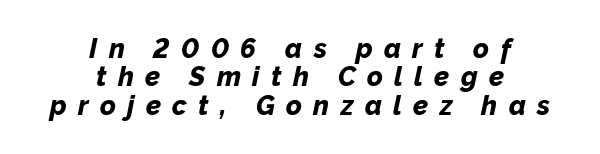
{"italic": "yes", "lean": "right", "slant_degrees": 12, "bold": "yes", "underline": "no", "align": "center", "line_spacing": "tight", "line_spacing_ratio": 1.05, "letter_spacing": "wide", "letter_spacing_em": 0.42, "glyph_px": 27}
